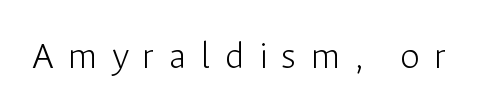
Q: Is the text bold? A: No.
Q: Is the text italic (slanted)? A: No, it is upright.
Q: Is the typeface a serif or a sans-serif typeface? A: Sans-serif.
Q: Is the text underlined? A: No.
Q: Is the spacing between letters normal or unusually wide? A: Unusually wide.
Q: Width (condensed, normal, or wide)? A: Normal.
Q: Stroke contrast? A: Low.
Q: x-height? A: Medium.
Q: Monospaced? A: No.
